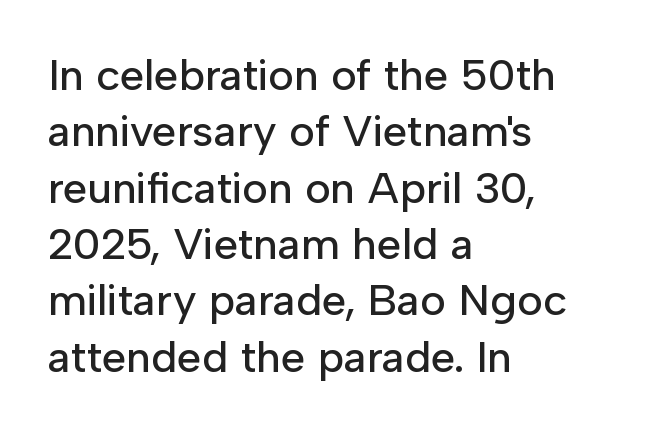
Q: Is the text italic (slanted)? A: No, it is upright.
Q: Is the typeface a serif or a sans-serif typeface? A: Sans-serif.
Q: Is the text underlined? A: No.
Q: How is the paragraph aligned? A: Left-aligned.
Q: Is the spacing between letters normal or unusually wide? A: Normal.
Q: Is the spacing between lines tight, normal or loose? A: Normal.
Q: Width (condensed, normal, or wide)? A: Normal.
Q: Stroke contrast? A: Low.
Q: x-height? A: Medium.
Q: Monospaced? A: No.
